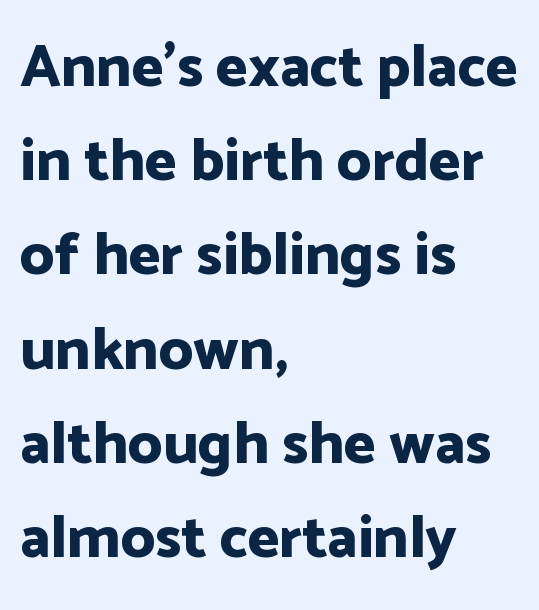
Q: Is the text bold? A: Yes.
Q: Is the text italic (slanted)? A: No, it is upright.
Q: Is the typeface a serif or a sans-serif typeface? A: Sans-serif.
Q: Is the text underlined? A: No.
Q: How is the paragraph aligned? A: Left-aligned.
Q: Is the spacing between letters normal or unusually wide? A: Normal.
Q: Is the spacing between lines tight, normal or loose? A: Normal.
Q: Width (condensed, normal, or wide)? A: Normal.
Q: Stroke contrast? A: Low.
Q: x-height? A: Medium.
Q: Monospaced? A: No.
